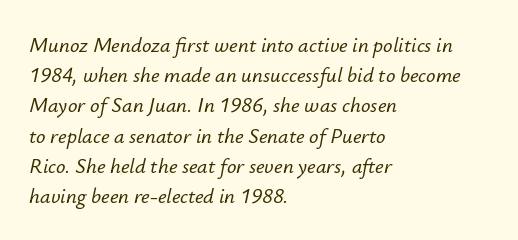
{"italic": "yes", "lean": "right", "slant_degrees": 12, "underline": "no", "align": "left", "line_spacing": "normal", "line_spacing_ratio": 1.44, "letter_spacing": "normal", "letter_spacing_em": 0.0, "glyph_px": 21}
